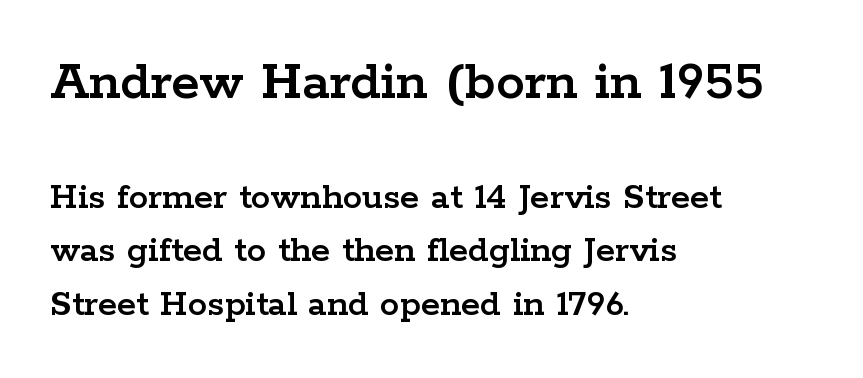
Of the two passages, the one on top uses the larger point size. Underlining? Definitely not there. These lines are rendered in a variable-pitch font. Normally led — the rows are evenly, conventionally spaced. Posture: vertical. Compared with typical body copy, the letter spacing here is the same.
